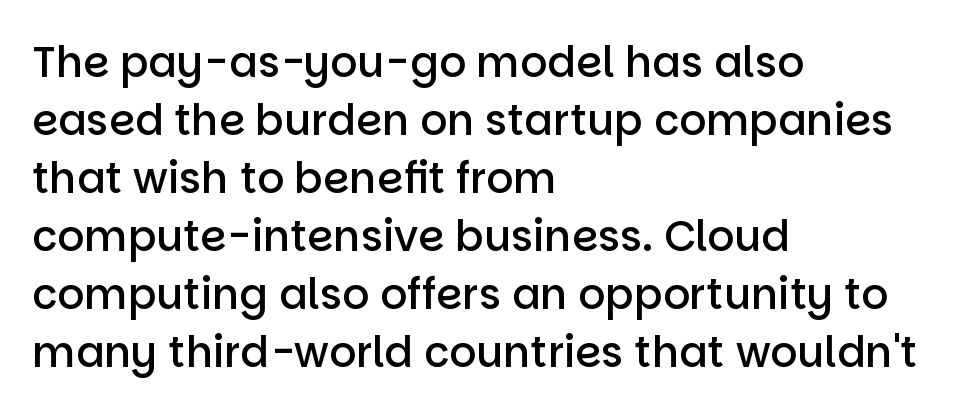
The image shows 42 px semibold sans-serif type, upright; set left-aligned, normal line spacing (1.38x), normal letter spacing, not underlined; low stroke contrast and a large x-height.
